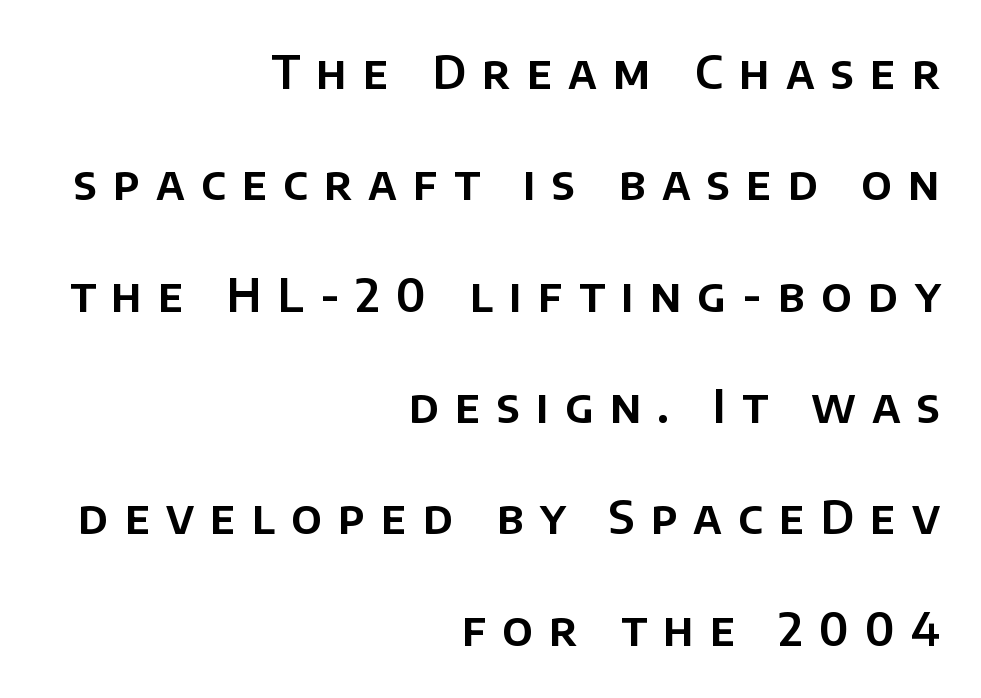
{"serif": "no", "italic": "no", "width": "normal", "stroke_contrast": "low", "x_height": "large", "monospaced": "no", "underline": "no", "align": "right", "line_spacing": "loose", "line_spacing_ratio": 2.42, "letter_spacing": "wide", "letter_spacing_em": 0.35, "glyph_px": 46}
